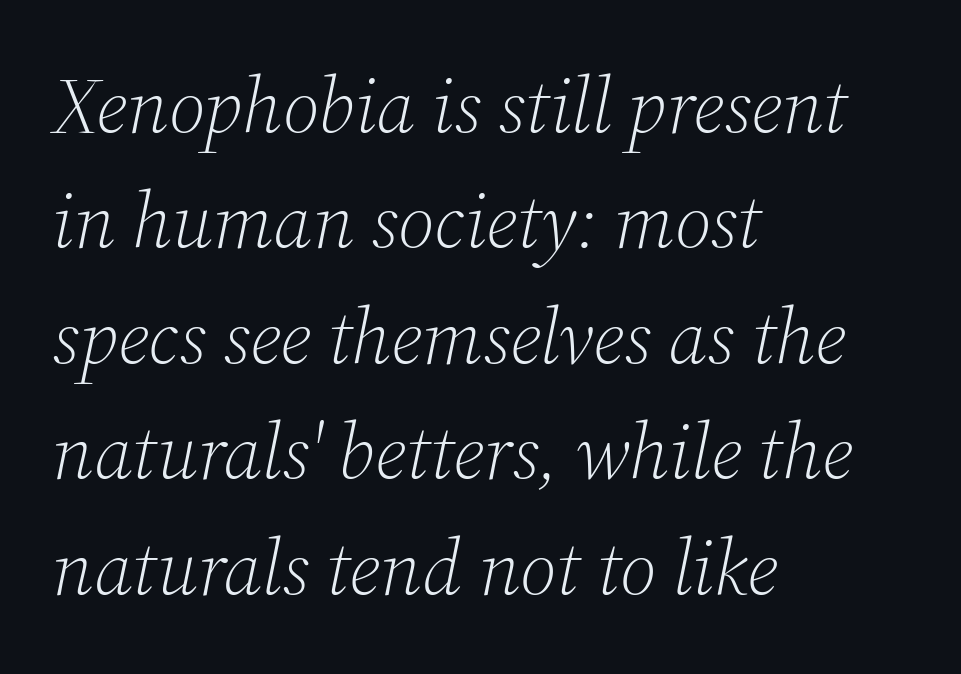
{"serif": "yes", "italic": "yes", "lean": "right", "slant_degrees": 12, "bold": "no", "weight": "light", "width": "normal", "stroke_contrast": "medium", "x_height": "medium", "monospaced": "no", "underline": "no", "align": "left", "line_spacing": "normal", "line_spacing_ratio": 1.48, "letter_spacing": "normal", "letter_spacing_em": 0.0, "glyph_px": 78}
